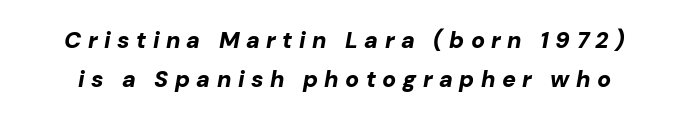
{"italic": "yes", "lean": "right", "slant_degrees": 10, "bold": "yes", "underline": "no", "line_spacing": "normal", "line_spacing_ratio": 1.68, "letter_spacing": "wide", "letter_spacing_em": 0.28, "glyph_px": 23}
